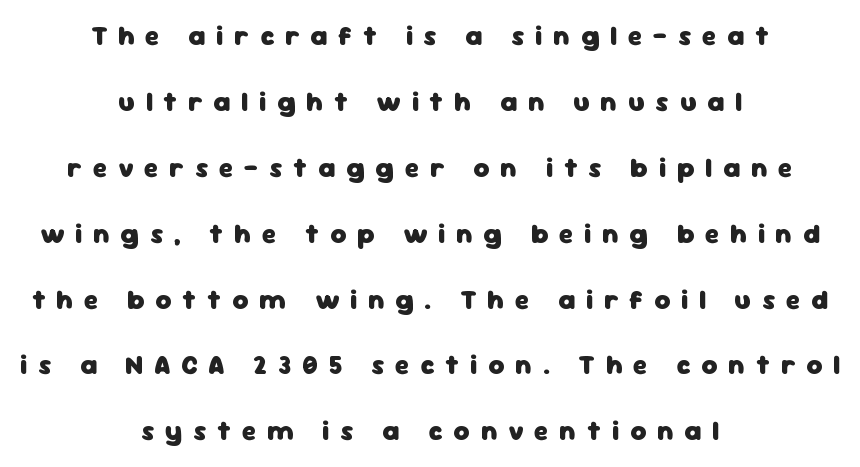
{"italic": "no", "bold": "yes", "underline": "no", "align": "center", "line_spacing": "loose", "line_spacing_ratio": 2.44, "letter_spacing": "wide", "letter_spacing_em": 0.4, "glyph_px": 27}
